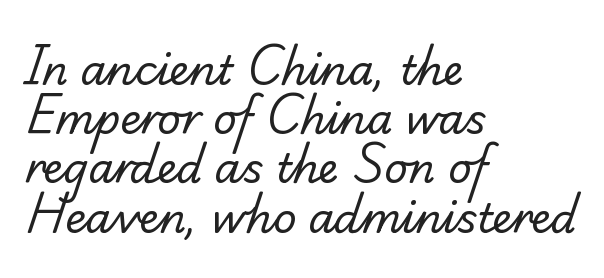
{"serif": "yes", "bold": "no", "weight": "regular", "width": "normal", "stroke_contrast": "low", "x_height": "small", "monospaced": "no", "underline": "no", "align": "left", "line_spacing_ratio": 1.2, "letter_spacing": "normal", "letter_spacing_em": 0.0, "glyph_px": 41}
